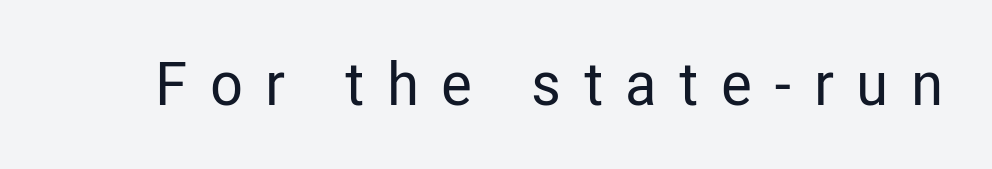
The image shows 60 px condensed sans-serif type, upright; set unusually wide letter spacing (+0.37 em), not underlined; low stroke contrast and a medium x-height.
